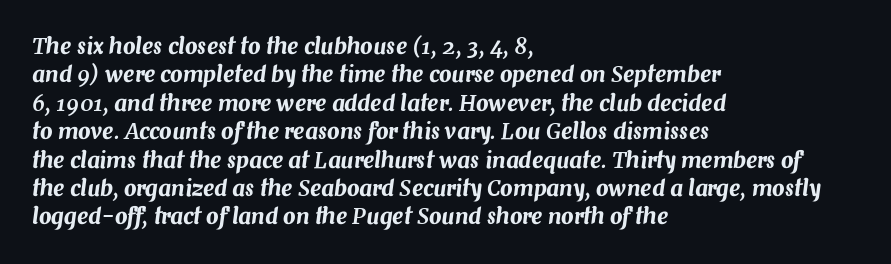
Interline gaps are of average width in this sample. The letters are slanted; this is an italic face. The space directly below the letters is spotless. You could call the tracking neutral — neither tight nor loose.
